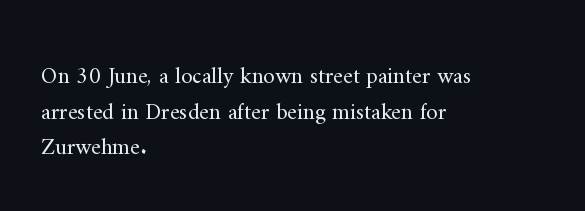
{"italic": "no", "bold": "no", "underline": "no", "align": "left", "line_spacing": "normal", "line_spacing_ratio": 1.55, "letter_spacing": "normal", "letter_spacing_em": 0.0, "glyph_px": 23}
